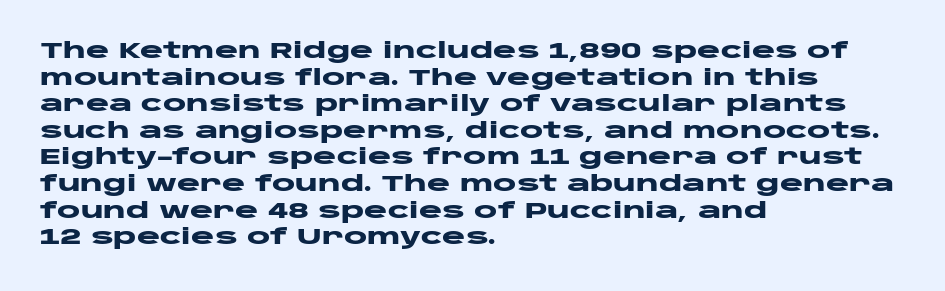
The image shows 22 px bold type, upright; set left-aligned, line spacing 1.21x, normal letter spacing, not underlined.
